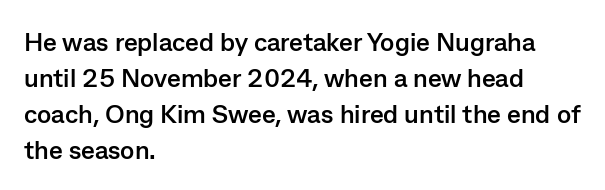
{"italic": "no", "bold": "yes", "underline": "no", "align": "left", "line_spacing": "normal", "line_spacing_ratio": 1.39, "letter_spacing": "normal", "letter_spacing_em": 0.0, "glyph_px": 26}
